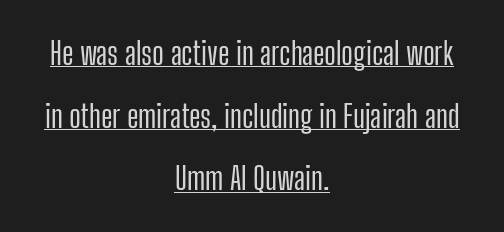
The image shows 31 px condensed sans-serif type, upright; set centered, loose line spacing (2.02x), normal letter spacing, underlined; low stroke contrast and a medium x-height.
